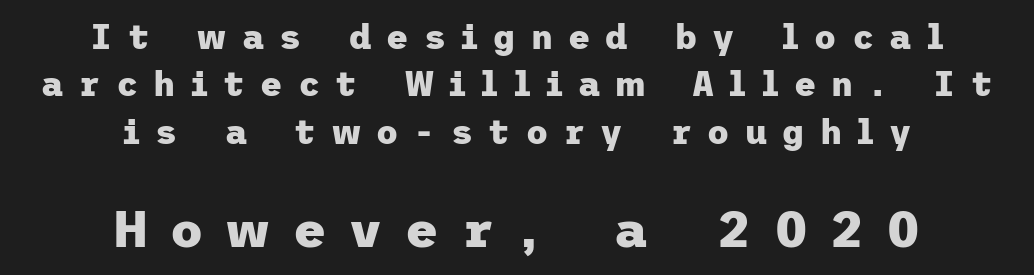
{"serif": "no", "italic": "no", "bold": "yes", "weight": "heavy", "width": "normal", "stroke_contrast": "low", "x_height": "medium", "underline": "no", "align": "center", "line_spacing": "normal", "line_spacing_ratio": 1.39, "letter_spacing": "wide", "letter_spacing_em": 0.45, "larger_block": "second", "size_ratio": 1.5, "glyph_px": 51}
